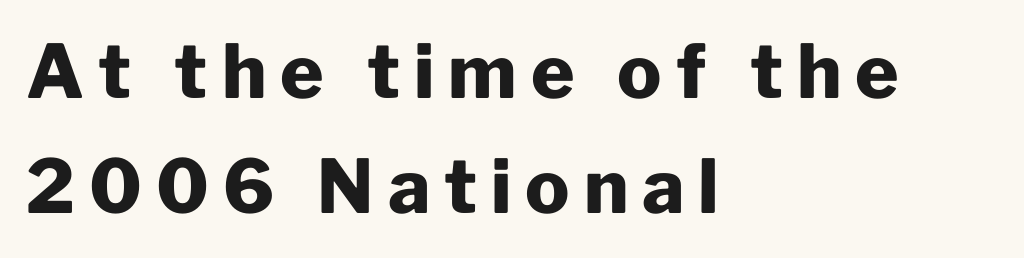
This sample has the flowing, uneven cadence of proportional lettering. The passage is arranged the way most books set body copy — flush left. The passage shown is not underscored anywhere. Style check: upright.
